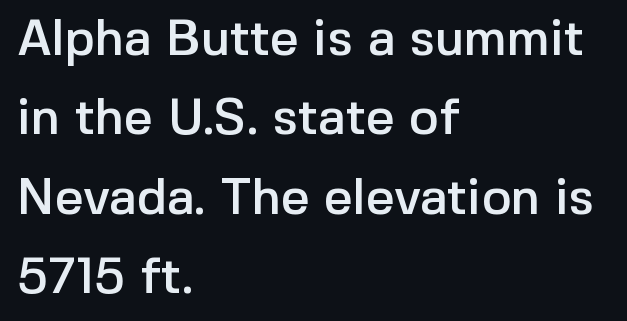
The rag falls on the right side of this text block. Words float on clear page, feet unadorned. The block of text has a typical density, with ordinary space between rows. The letters stand straight up with perfectly vertical stems.
